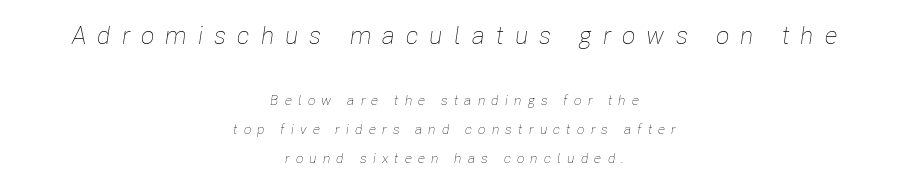
Two sizes are in play, and the larger belongs to the first block. A typesetter would call this heavily tracked-out type. Notice how the passage keeps no hard edge, just a central spine. Nothing heavy about these letters — not bold at all.
